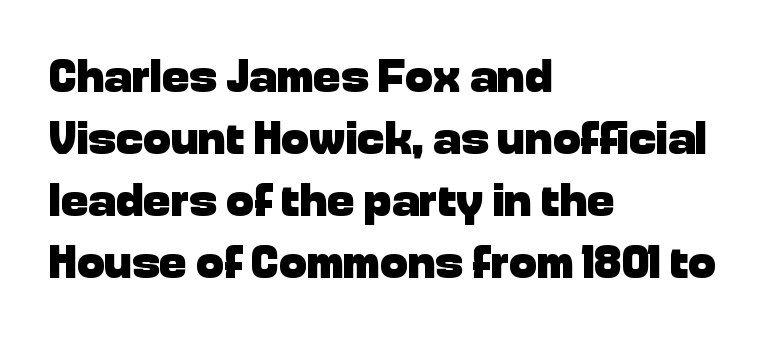
Q: Is the text bold? A: Yes.
Q: Is the text italic (slanted)? A: No, it is upright.
Q: Is the typeface a serif or a sans-serif typeface? A: Sans-serif.
Q: Is the text underlined? A: No.
Q: How is the paragraph aligned? A: Left-aligned.
Q: Is the spacing between letters normal or unusually wide? A: Normal.
Q: Is the spacing between lines tight, normal or loose? A: Normal.
Q: Width (condensed, normal, or wide)? A: Normal.
Q: Stroke contrast? A: Low.
Q: x-height? A: Medium.
Q: Monospaced? A: No.
